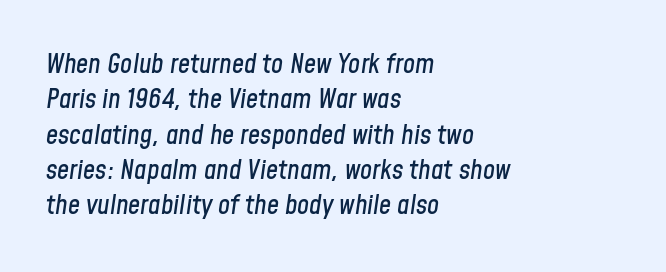
Characters follow at the spacing the type designer built in. Just letters on the line, the space beneath them empty. Characters are canted at an angle relative to the baseline's perpendicular. Summary of vertical rhythm: regular, with standard interline spacing.
